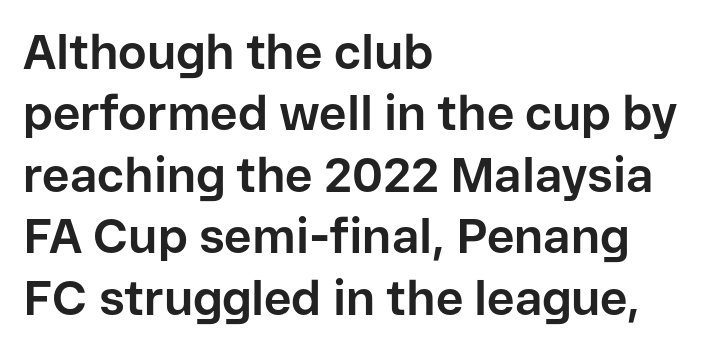
{"serif": "no", "italic": "no", "bold": "yes", "weight": "bold", "width": "normal", "stroke_contrast": "low", "x_height": "medium", "monospaced": "no", "underline": "no", "align": "left", "line_spacing": "normal", "line_spacing_ratio": 1.28, "letter_spacing": "normal", "letter_spacing_em": 0.0, "glyph_px": 48}
